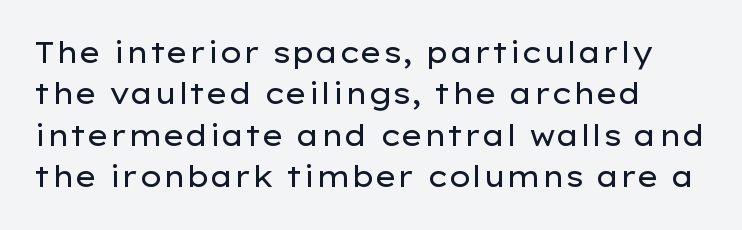
Q: Is the text bold? A: No.
Q: Is the text italic (slanted)? A: No, it is upright.
Q: Is the typeface a serif or a sans-serif typeface? A: Sans-serif.
Q: Is the text underlined? A: No.
Q: Is the spacing between letters normal or unusually wide? A: Normal.
Q: Is the spacing between lines tight, normal or loose? A: Normal.
Q: Width (condensed, normal, or wide)? A: Wide.
Q: Stroke contrast? A: Low.
Q: x-height? A: Medium.
Q: Monospaced? A: No.
